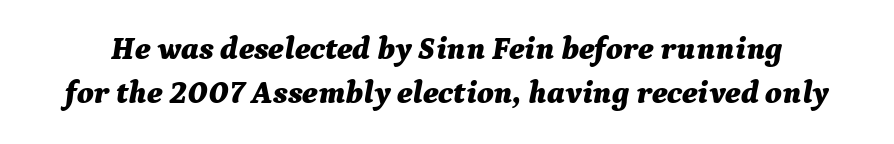
Observe the lean: these are italic letterforms. Glance below the letters and you will spot only blank space. Horizontal bands of white between lines are of average thickness. Weight check: bold — yes, fully.
